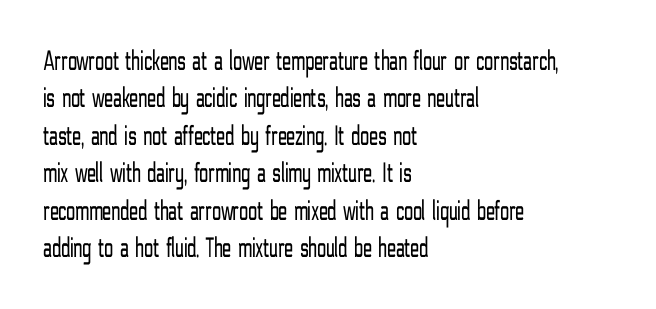
Q: Is the text bold? A: No.
Q: Is the text italic (slanted)? A: No, it is upright.
Q: Is the typeface a serif or a sans-serif typeface? A: Sans-serif.
Q: Is the text underlined? A: No.
Q: How is the paragraph aligned? A: Left-aligned.
Q: Is the spacing between letters normal or unusually wide? A: Normal.
Q: Is the spacing between lines tight, normal or loose? A: Normal.
Q: Width (condensed, normal, or wide)? A: Condensed.
Q: Stroke contrast? A: Low.
Q: x-height? A: Medium.
Q: Monospaced? A: No.
